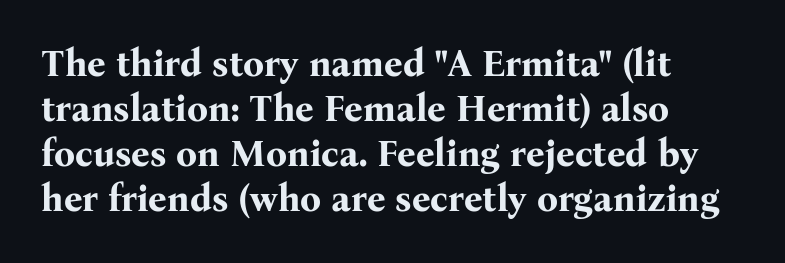
{"serif": "yes", "italic": "no", "bold": "yes", "weight": "bold", "width": "normal", "stroke_contrast": "medium", "x_height": "medium", "monospaced": "no", "underline": "no", "align": "left", "line_spacing_ratio": 1.22, "letter_spacing": "normal", "letter_spacing_em": 0.0, "glyph_px": 37}
